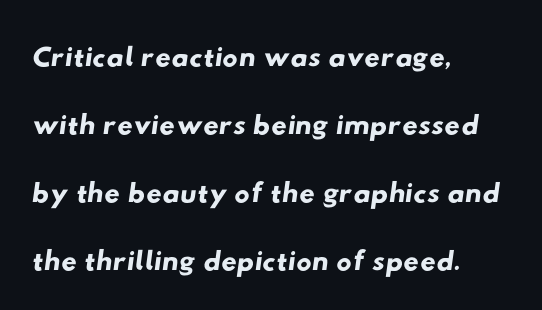
Character widths vary here, with narrow letters taking less room than wide ones. Font category for this specimen: sans-serif. Type without underlining. Glyph-to-glyph distance matches everyday printed text. The vertical gap from one line to the next is medium.
